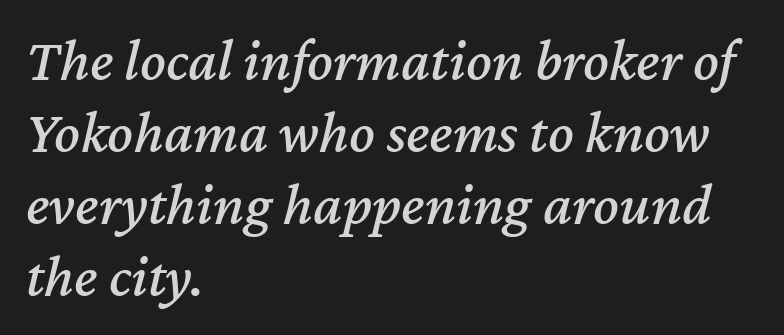
The image shows 60 px text type, italic (leaning right); set left-aligned, line spacing 1.2x, normal letter spacing, not underlined; medium stroke contrast and a medium x-height.
